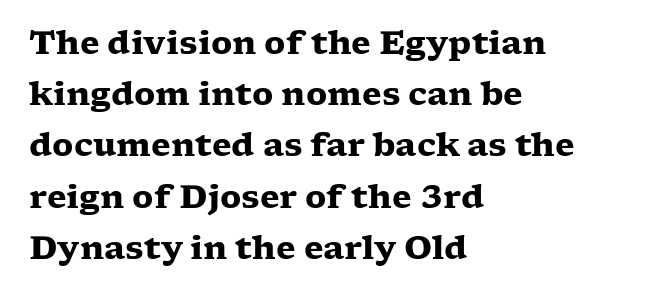
The image shows 32 px heavy, wide serif type, upright; set left-aligned, normal line spacing (1.6x), normal letter spacing, not underlined; low stroke contrast and a medium x-height.
